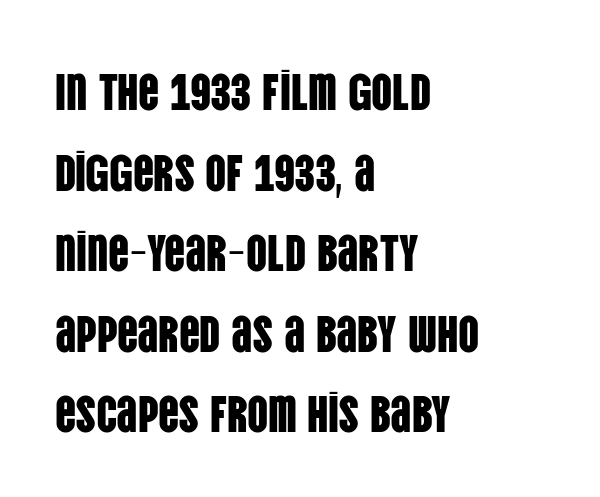
Q: Is the text italic (slanted)? A: No, it is upright.
Q: Is the typeface a serif or a sans-serif typeface? A: Sans-serif.
Q: Is the text underlined? A: No.
Q: How is the paragraph aligned? A: Left-aligned.
Q: Is the spacing between letters normal or unusually wide? A: Normal.
Q: Is the spacing between lines tight, normal or loose? A: Normal.
Q: Width (condensed, normal, or wide)? A: Condensed.
Q: Stroke contrast? A: Low.
Q: x-height? A: Large.
Q: Monospaced? A: No.
